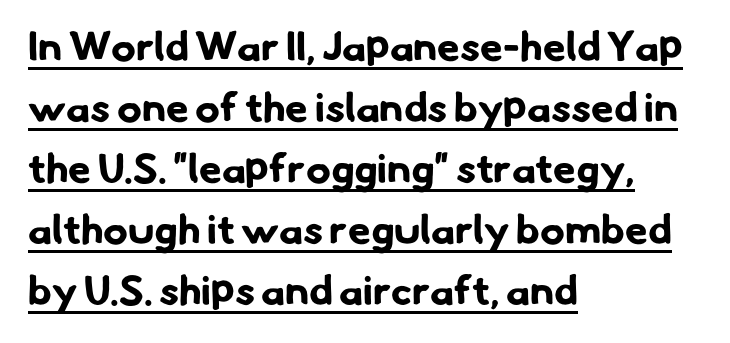
{"serif": "no", "bold": "yes", "weight": "bold", "width": "normal", "stroke_contrast": "low", "x_height": "small", "monospaced": "no", "underline": "yes", "align": "left", "line_spacing": "normal", "line_spacing_ratio": 1.49, "letter_spacing": "normal", "letter_spacing_em": 0.0, "glyph_px": 41}
